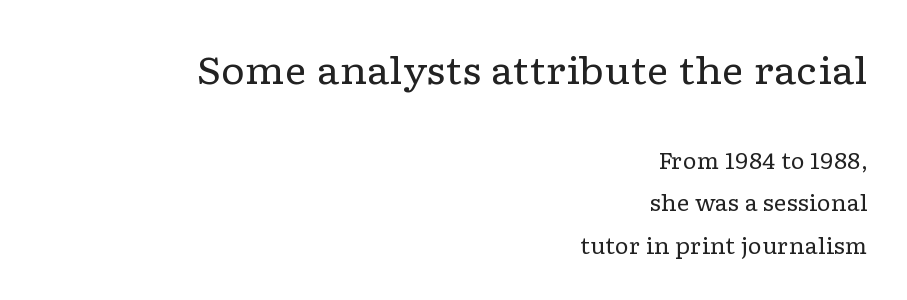
The lettering stays uniformly vertical, giving the passage a roman look. Spacing verdict: proportional, widths tailored to each character. Bigger letters appear in the top chunk; the bottom chunk is reduced. In CSS terms this would be text-align: right. Beneath every word, the page is bare. The line-height multiplier appears high, well above default.
